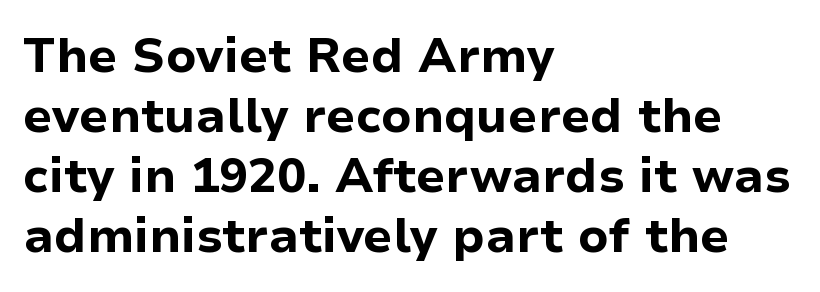
The image shows 48 px bold sans-serif type, upright; set left-aligned, normal line spacing (1.25x), normal letter spacing, not underlined; low stroke contrast and a medium x-height.
